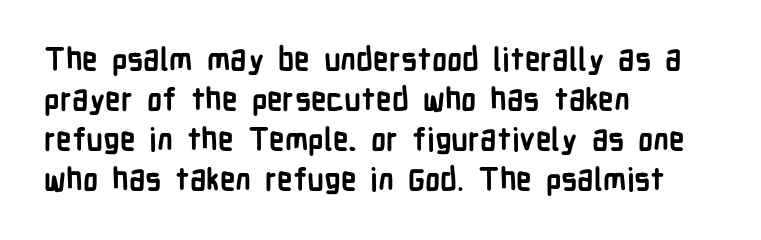
{"serif": "no", "italic": "no", "bold": "yes", "weight": "semibold", "width": "condensed", "stroke_contrast": "low", "x_height": "medium", "monospaced": "no", "underline": "no", "align": "left", "line_spacing": "normal", "line_spacing_ratio": 1.29, "letter_spacing": "normal", "letter_spacing_em": 0.0, "glyph_px": 31}
